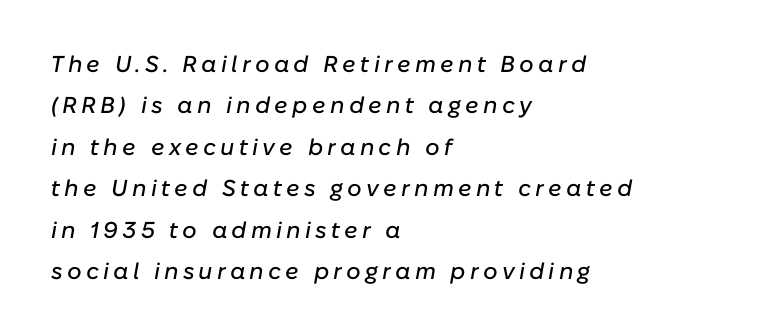
A bare baseline throughout the passage. The passage shown leans; its letterforms are oblique. The ragged edge is on the right, which tells us the setting is flush left.
